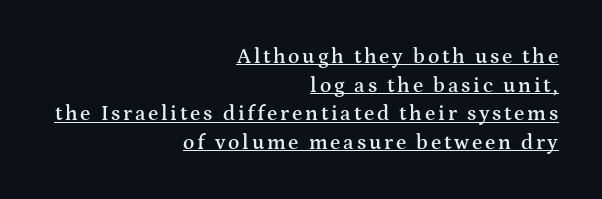
Underline: present. The lines are quadded right. Emphasis by weight is partial: semibold. The block of text has a typical density, with ordinary space between rows.
